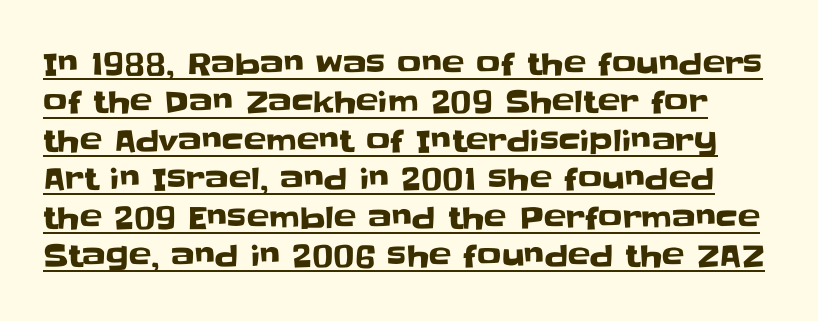
Q: Is the text italic (slanted)? A: No, it is upright.
Q: Is the typeface a serif or a sans-serif typeface? A: Sans-serif.
Q: Is the text underlined? A: Yes.
Q: Is the spacing between letters normal or unusually wide? A: Normal.
Q: Is the spacing between lines tight, normal or loose? A: Normal.
Q: Width (condensed, normal, or wide)? A: Normal.
Q: Stroke contrast? A: Low.
Q: x-height? A: Large.
Q: Monospaced? A: No.
